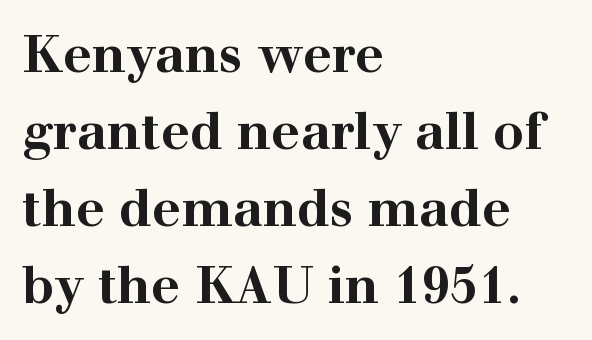
There is no visible air inserted between adjacent glyphs. Character widths vary here, with narrow letters taking less room than wide ones. The letters stand upright; this is a roman face. Does the weight exceed regular? Yes, all the way to bold.
